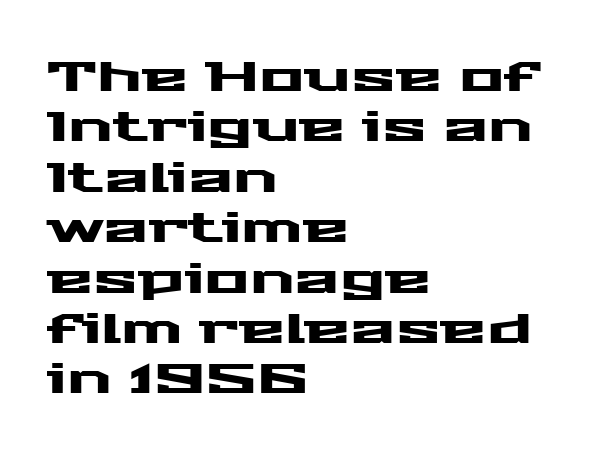
Note the varied advance widths — an 'i' is clearly narrower than an 'm'. Rule under the text: the space is simply empty. Style check: upright. Horizontal alignment here is leftward, the default for most running prose.
